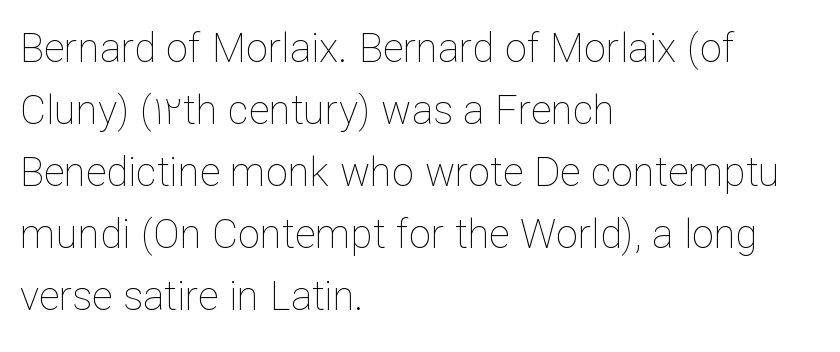
Reading down the block, your eye returns to a fixed left position each line. The letters advance in unequal steps, a hallmark of proportional type. This sample keeps an unexceptional amount of space between lines. Posture: vertical. The line texture is even and compact thanks to regular tracking. Letters rest on an invisible, unmarked baseline.
